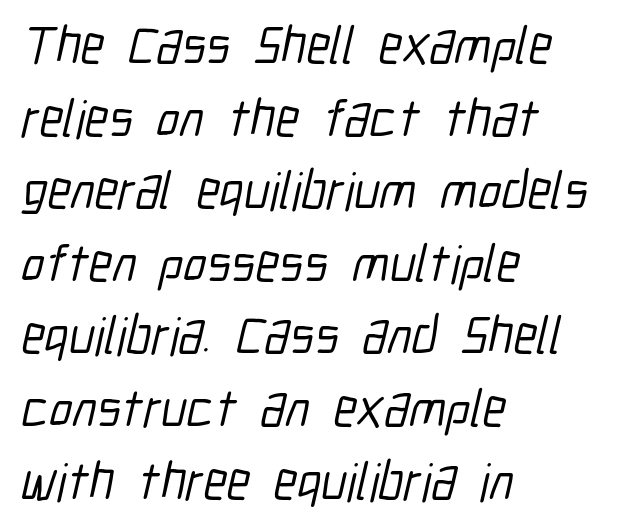
Q: Is the typeface a serif or a sans-serif typeface? A: Sans-serif.
Q: Is the text underlined? A: No.
Q: How is the paragraph aligned? A: Left-aligned.
Q: Is the spacing between letters normal or unusually wide? A: Normal.
Q: Is the spacing between lines tight, normal or loose? A: Normal.
Q: Width (condensed, normal, or wide)? A: Condensed.
Q: Stroke contrast? A: Low.
Q: x-height? A: Medium.
Q: Monospaced? A: No.
